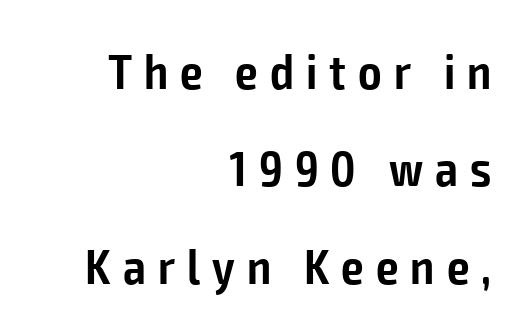
{"serif": "no", "italic": "no", "bold": "semi", "weight": "semibold", "width": "condensed", "stroke_contrast": "low", "x_height": "medium", "monospaced": "no", "underline": "no", "align": "right", "line_spacing": "loose", "line_spacing_ratio": 1.95, "letter_spacing": "wide", "letter_spacing_em": 0.24, "glyph_px": 50}
